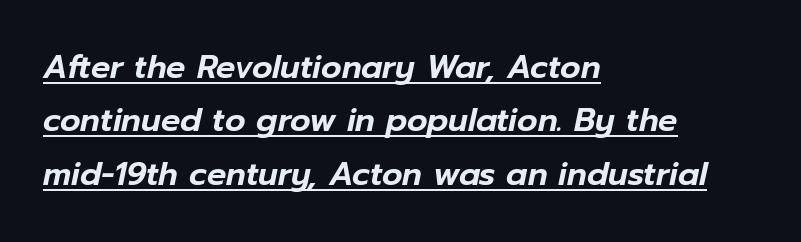
{"italic": "yes", "lean": "right", "slant_degrees": 12, "width": "normal", "stroke_contrast": "low", "x_height": "medium", "monospaced": "no", "underline": "yes", "align": "left", "line_spacing": "normal", "line_spacing_ratio": 1.67, "letter_spacing": "normal", "letter_spacing_em": 0.0, "glyph_px": 32}
